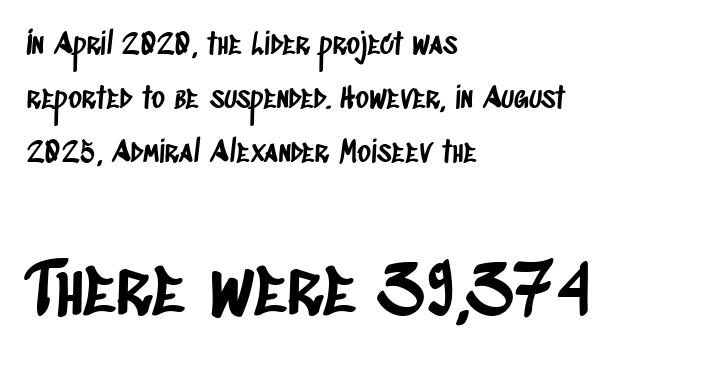
{"serif": "no", "width": "condensed", "stroke_contrast": "low", "x_height": "large", "monospaced": "no", "underline": "no", "align": "left", "line_spacing_ratio": 1.87, "letter_spacing": "normal", "letter_spacing_em": 0.0, "larger_block": "second", "size_ratio": 2.52, "glyph_px": 73}
